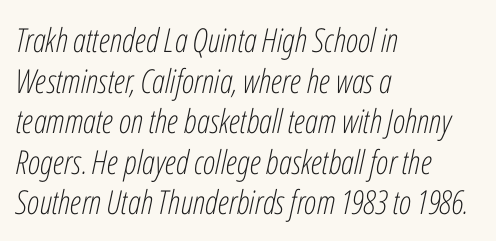
{"italic": "yes", "lean": "right", "slant_degrees": 12, "bold": "no", "weight": "light", "width": "condensed", "stroke_contrast": "low", "x_height": "medium", "monospaced": "no", "underline": "no", "align": "left", "line_spacing_ratio": 1.23, "letter_spacing": "normal", "letter_spacing_em": 0.0, "glyph_px": 33}
